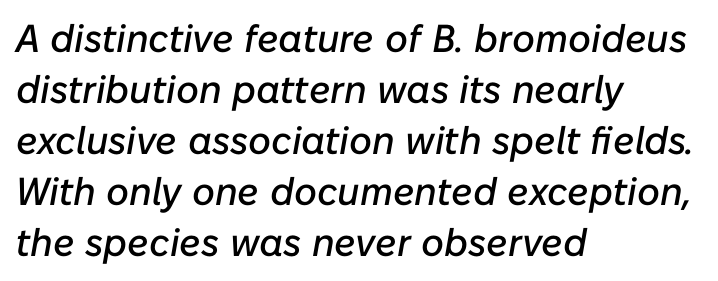
The image shows 39 px text type, italic (leaning right); set left-aligned, normal line spacing (1.31x), normal letter spacing, not underlined; low stroke contrast and a medium x-height.
